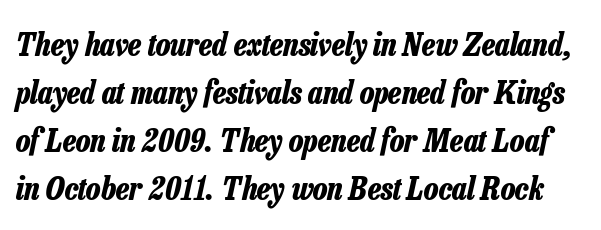
{"italic": "yes", "lean": "right", "slant_degrees": 13, "bold": "yes", "weight": "bold", "width": "condensed", "stroke_contrast": "low", "x_height": "medium", "monospaced": "no", "underline": "no", "line_spacing": "normal", "line_spacing_ratio": 1.5, "letter_spacing": "normal", "letter_spacing_em": 0.0, "glyph_px": 32}
